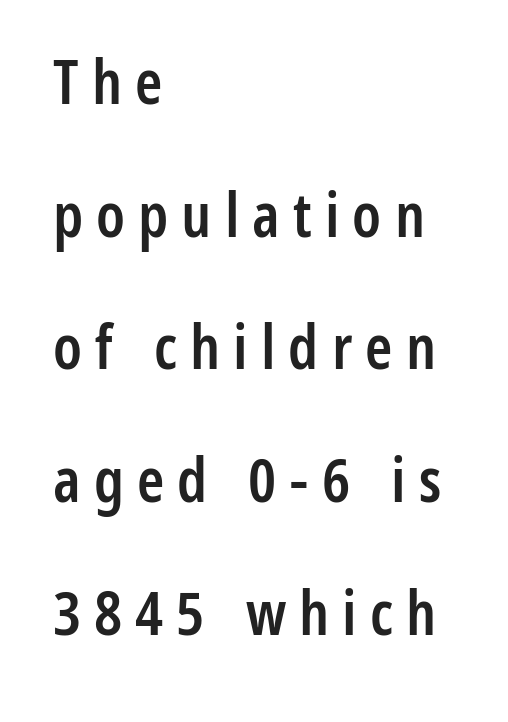
{"serif": "no", "italic": "no", "bold": "semi", "weight": "semibold", "width": "condensed", "stroke_contrast": "low", "x_height": "medium", "monospaced": "no", "underline": "no", "align": "left", "line_spacing": "loose", "line_spacing_ratio": 2.14, "letter_spacing": "wide", "letter_spacing_em": 0.21, "glyph_px": 62}
